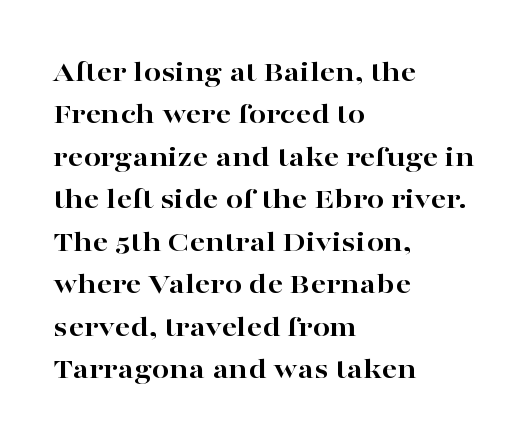
Q: Is the text bold? A: Yes.
Q: Is the text italic (slanted)? A: No, it is upright.
Q: Is the typeface a serif or a sans-serif typeface? A: Serif.
Q: Is the text underlined? A: No.
Q: How is the paragraph aligned? A: Left-aligned.
Q: Is the spacing between letters normal or unusually wide? A: Normal.
Q: Is the spacing between lines tight, normal or loose? A: Normal.
Q: Width (condensed, normal, or wide)? A: Wide.
Q: Stroke contrast? A: High.
Q: x-height? A: Medium.
Q: Monospaced? A: No.
